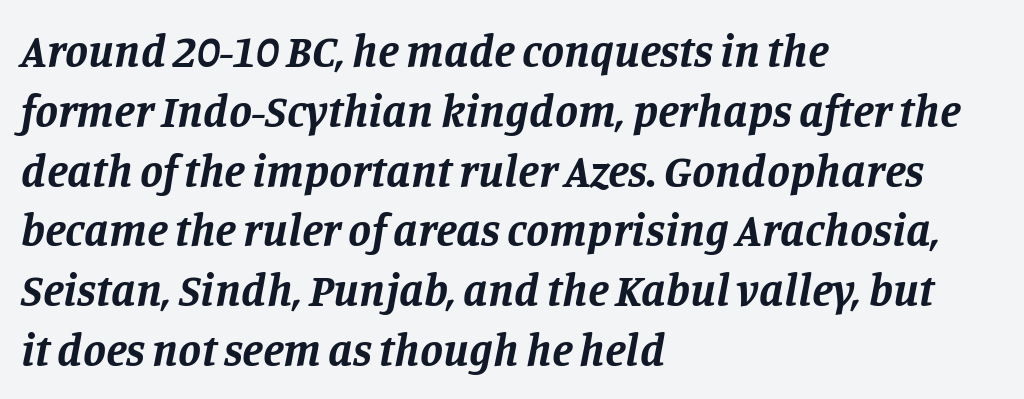
{"serif": "yes", "italic": "yes", "lean": "right", "slant_degrees": 11, "bold": "yes", "weight": "bold", "width": "normal", "stroke_contrast": "low", "x_height": "large", "monospaced": "no", "underline": "no", "align": "left", "line_spacing": "normal", "line_spacing_ratio": 1.3, "letter_spacing": "normal", "letter_spacing_em": 0.0, "glyph_px": 46}
